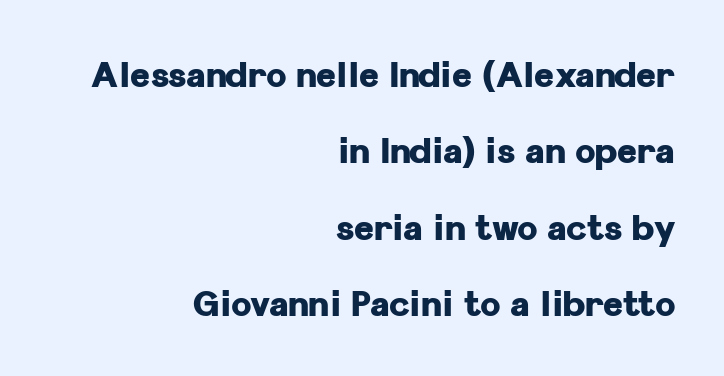
The image shows 34 px heavy sans-serif type, upright; set right-aligned, loose line spacing (2.25x), normal letter spacing, not underlined; low stroke contrast and a medium x-height.
